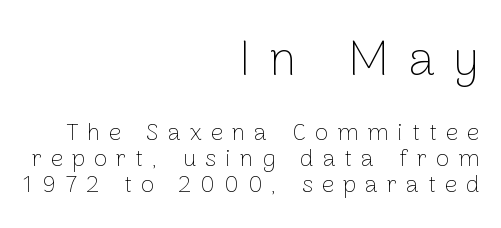
{"serif": "no", "italic": "no", "bold": "no", "weight": "thin", "width": "normal", "stroke_contrast": "low", "x_height": "medium", "monospaced": "no", "underline": "no", "align": "right", "line_spacing": "tight", "line_spacing_ratio": 1.08, "letter_spacing": "wide", "letter_spacing_em": 0.38, "larger_block": "first", "size_ratio": 2.04, "glyph_px": 49}
